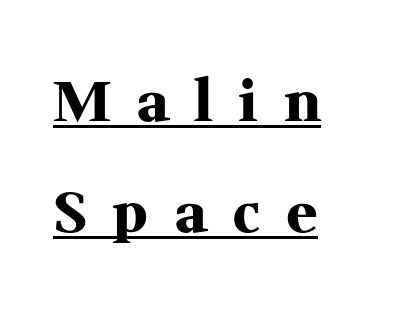
{"serif": "yes", "italic": "no", "bold": "yes", "weight": "heavy", "width": "normal", "stroke_contrast": "medium", "x_height": "medium", "monospaced": "no", "underline": "yes", "align": "left", "line_spacing": "loose", "line_spacing_ratio": 1.99, "letter_spacing": "wide", "letter_spacing_em": 0.48, "glyph_px": 56}
